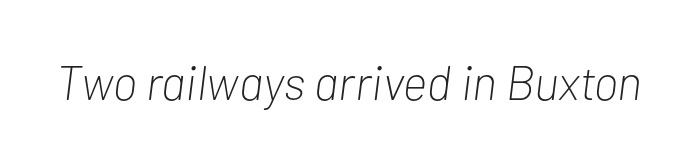
The glyphs are unaccompanied by any horizontal stroke below them. The type is set solid horizontally, with unmodified tracking. No letter is thick-stroked: the sample isn't bold. Slant detected: the letters are inclined. A typesetter would call this proportional, since set widths differ per character.
